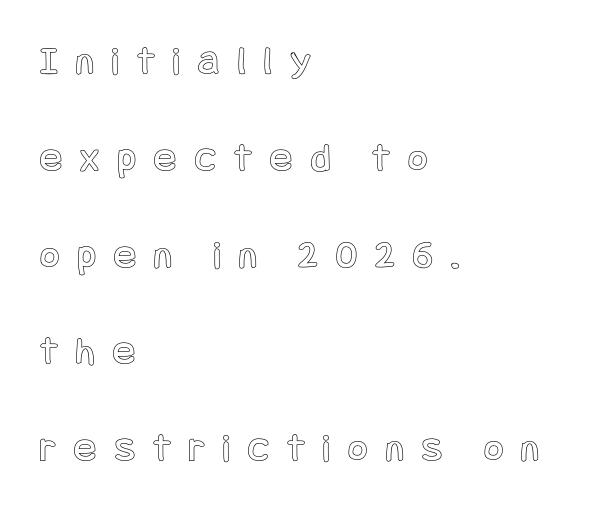
The ragged edge is on the right, which tells us the setting is flush left. The foot of each line stays bare and open. This sample trades compactness for vertical openness between lines. Characters follow at a spacing far wider than the type designer built in. No italicization has been applied; the sample stays upright.
